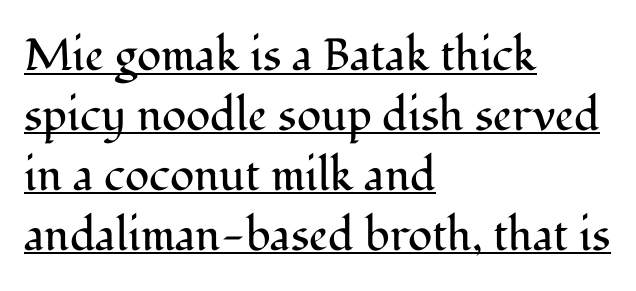
These lines are set flush left with a ragged right edge. This sample has the flowing, uneven cadence of proportional lettering. In terms of letterform style, serifs are clearly present. Tall strokes in this sample are plumb rather than angled. The letterforms sit shoulder to shoulder at normal distance.
